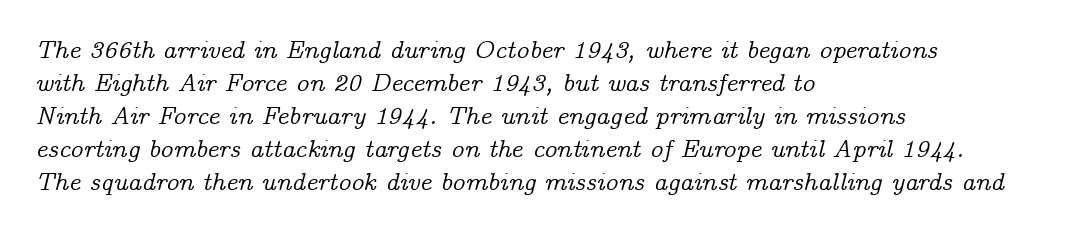
Decoration check: the copy has no underline. Tall strokes in this sample are angled rather than plumb. In terms of leading, this rendering sits right in the middle. This sample is left-justified, so line endings fall wherever the words run out. Letter spacing: default.
